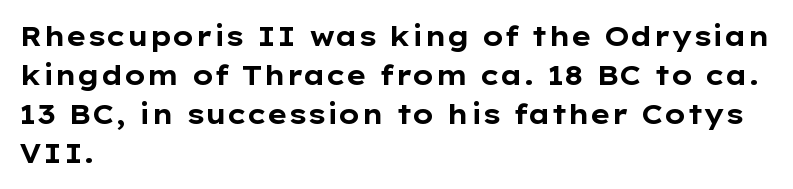
The image shows 27 px bold type, upright; set left-aligned, normal line spacing (1.44x), normal letter spacing, not underlined.
